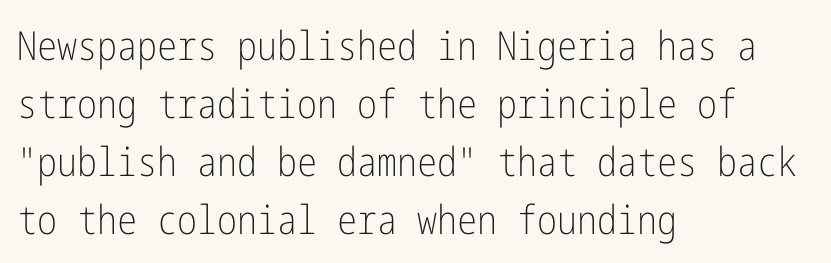
The image shows 40 px light, condensed sans-serif type, upright; set left-aligned, normal line spacing (1.45x), normal letter spacing, not underlined; low stroke contrast and a medium x-height.
